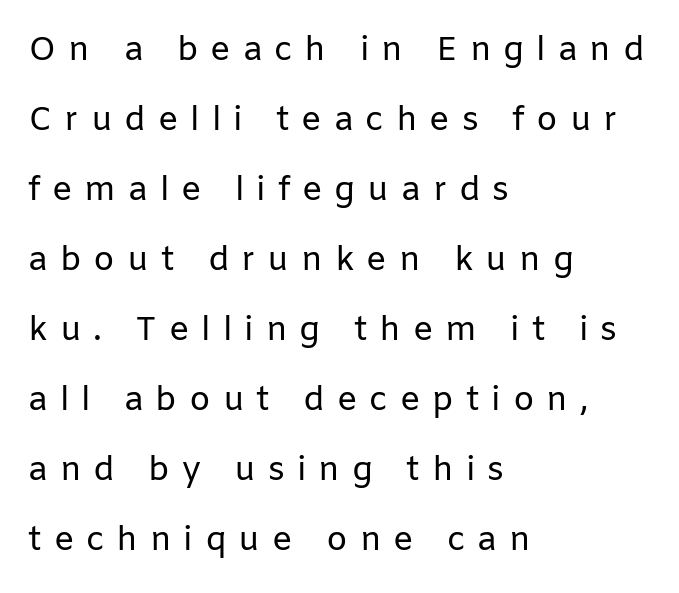
Q: Is the text bold? A: No.
Q: Is the text italic (slanted)? A: No, it is upright.
Q: Is the typeface a serif or a sans-serif typeface? A: Sans-serif.
Q: Is the text underlined? A: No.
Q: How is the paragraph aligned? A: Left-aligned.
Q: Is the spacing between letters normal or unusually wide? A: Unusually wide.
Q: Is the spacing between lines tight, normal or loose? A: Loose.
Q: Width (condensed, normal, or wide)? A: Normal.
Q: Stroke contrast? A: Low.
Q: x-height? A: Medium.
Q: Monospaced? A: No.
